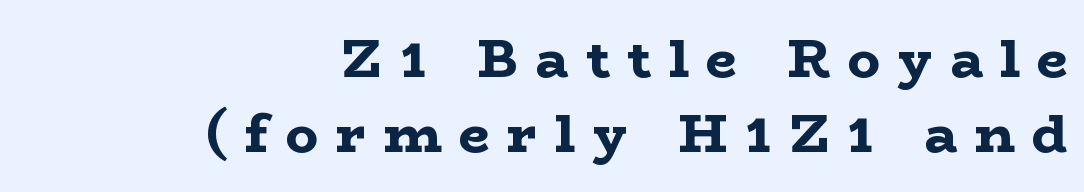
The image shows 54 px bold, wide serif type, upright; set right-aligned, normal line spacing (1.39x), unusually wide letter spacing (+0.32 em), not underlined; low stroke contrast and a medium x-height.
